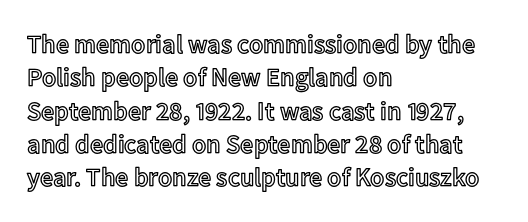
The image shows 26 px text type, upright; set left-aligned, normal line spacing (1.28x), normal letter spacing, not underlined.
